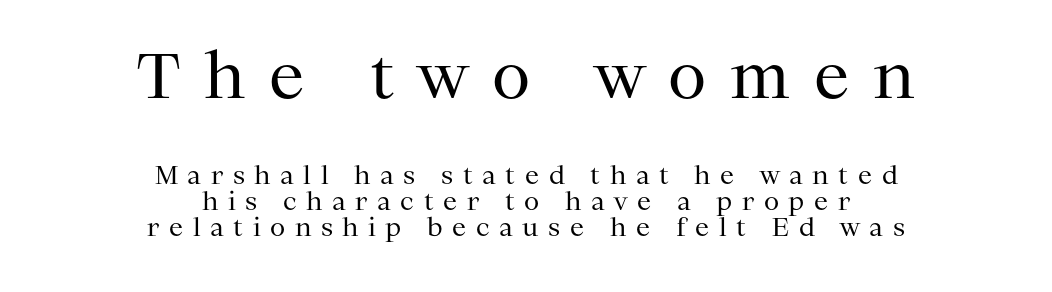
{"serif": "yes", "italic": "no", "bold": "no", "weight": "regular", "width": "normal", "stroke_contrast": "medium", "x_height": "medium", "monospaced": "no", "underline": "no", "align": "center", "line_spacing": "tight", "line_spacing_ratio": 1.03, "letter_spacing": "wide", "letter_spacing_em": 0.38, "larger_block": "first", "size_ratio": 2.52, "glyph_px": 63}
